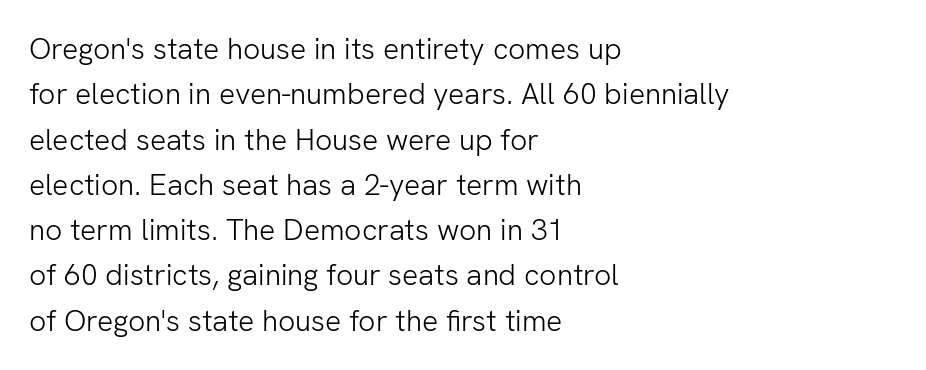
The image shows 30 px light sans-serif type, upright; set left-aligned, normal line spacing (1.51x), normal letter spacing, not underlined; low stroke contrast and a medium x-height.
